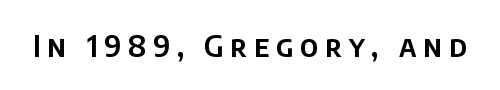
Q: Is the text italic (slanted)? A: No, it is upright.
Q: Is the typeface a serif or a sans-serif typeface? A: Sans-serif.
Q: Is the text underlined? A: No.
Q: Is the spacing between letters normal or unusually wide? A: Unusually wide.
Q: Width (condensed, normal, or wide)? A: Normal.
Q: Stroke contrast? A: Low.
Q: x-height? A: Large.
Q: Monospaced? A: No.
